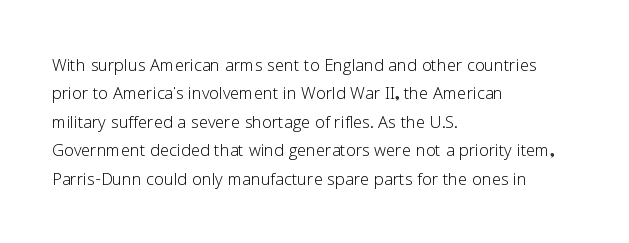
{"italic": "no", "bold": "no", "underline": "no", "align": "left", "line_spacing": "normal", "line_spacing_ratio": 1.29, "letter_spacing": "normal", "letter_spacing_em": 0.0, "glyph_px": 22}
